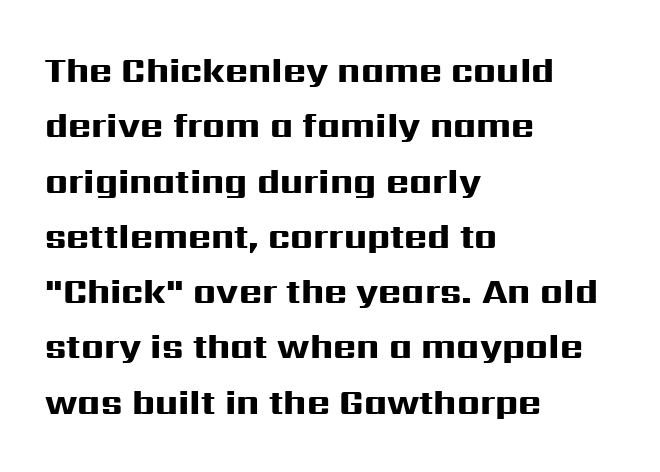
The image shows 35 px heavy, wide sans-serif type, upright; set left-aligned, normal line spacing (1.58x), normal letter spacing, not underlined; high stroke contrast and a medium x-height.
